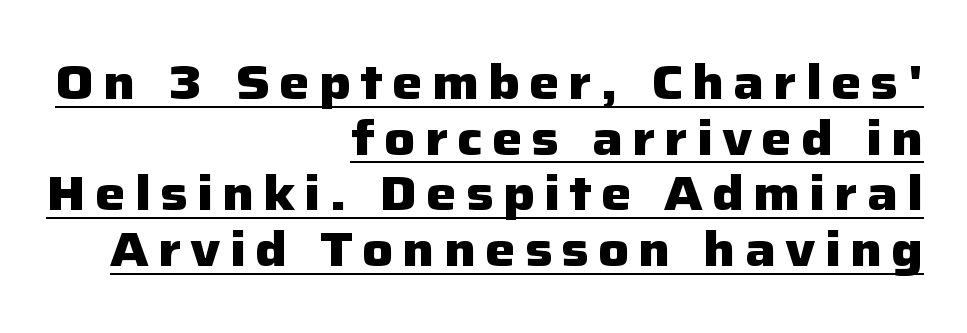
Each line of the rendering has a horizontal stroke beneath the glyphs. Students, this is bold: see how much ink each stroke carries. Examine the stroke ends and you'll find no serifs. Horizontally, the lines are justified to the trailing edge only.
